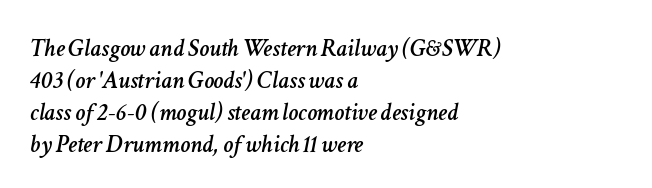
Q: Is the text italic (slanted)? A: Yes, it leans right by about 11 degrees.
Q: Is the text underlined? A: No.
Q: How is the paragraph aligned? A: Left-aligned.
Q: Is the spacing between letters normal or unusually wide? A: Normal.
Q: Is the spacing between lines tight, normal or loose? A: Normal.
